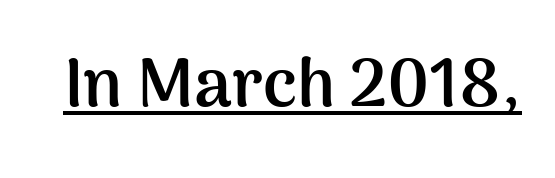
{"serif": "no", "italic": "no", "bold": "yes", "weight": "semibold", "width": "normal", "stroke_contrast": "medium", "x_height": "medium", "monospaced": "no", "underline": "yes", "letter_spacing": "normal", "letter_spacing_em": 0.0, "glyph_px": 67}
